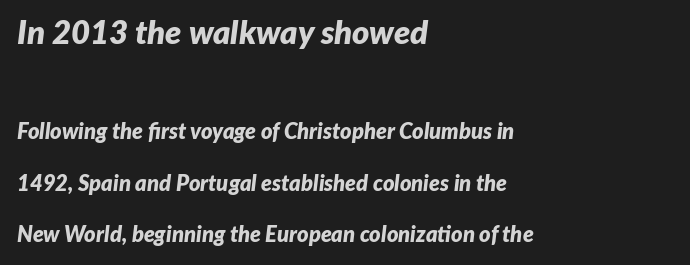
The image shows 33 px bold type, italic (leaning right); set left-aligned, loose line spacing (2.35x), normal letter spacing, not underlined; the first (top) block is 1.5x larger; low stroke contrast and a medium x-height.
